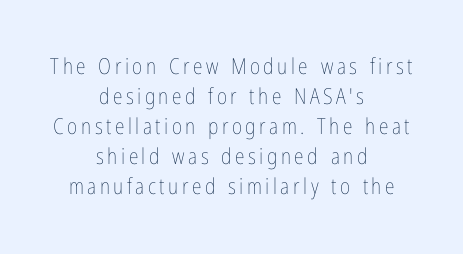
The vertical gap from one line to the next is medium. Unbolded letterforms with no extra heft. The compositor balanced each line on the midline. A bare baseline throughout the passage. No italicization has been applied; the sample stays upright.
